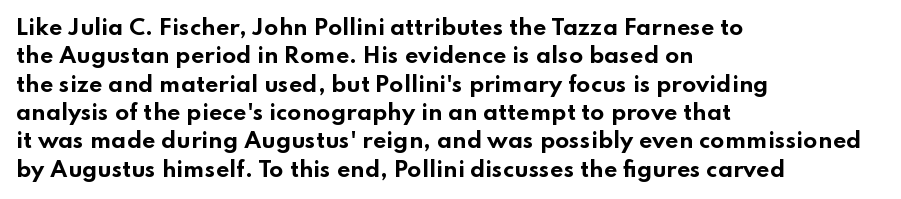
The lines in this sample share a left origin and differ only in where they stop. The block of text has a typical density, with ordinary space between rows. Posture: upright roman. The characters look thick and weighty, a clear bold. Letters rest on an invisible, unmarked baseline. There is no visible air inserted between adjacent glyphs.
